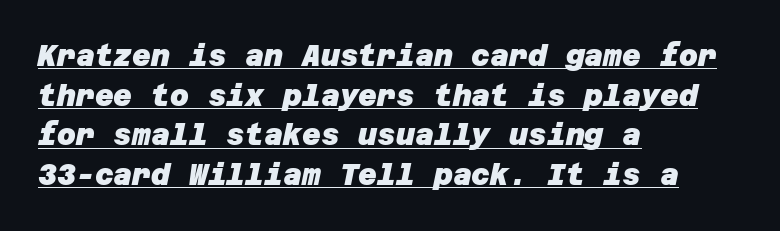
The image shows 29 px heavy sans-serif type; set left-aligned, normal line spacing (1.37x), normal letter spacing, underlined; low stroke contrast and a large x-height.
